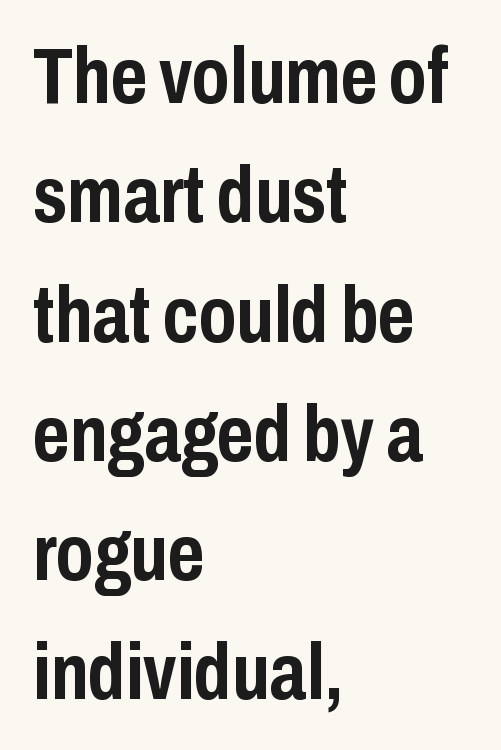
The image shows 79 px semibold, condensed sans-serif type, upright; set left-aligned, normal line spacing (1.51x), normal letter spacing, not underlined; low stroke contrast and a medium x-height.
